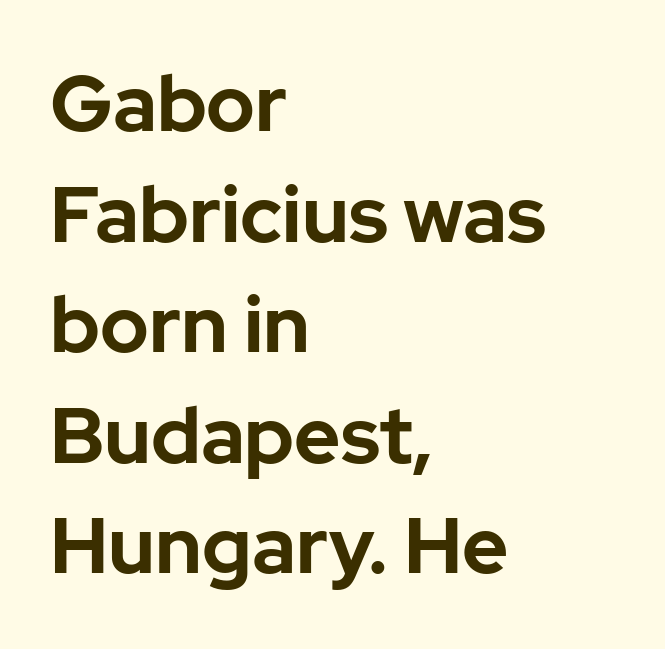
In terms of leading, this rendering sits right in the middle. Vertical strokes here are truly vertical. In terms of letterspacing, this is plain default setting. Which margin do the lines hug? The left one — the right edge is uneven. A sans-serif font was chosen for this passage.
